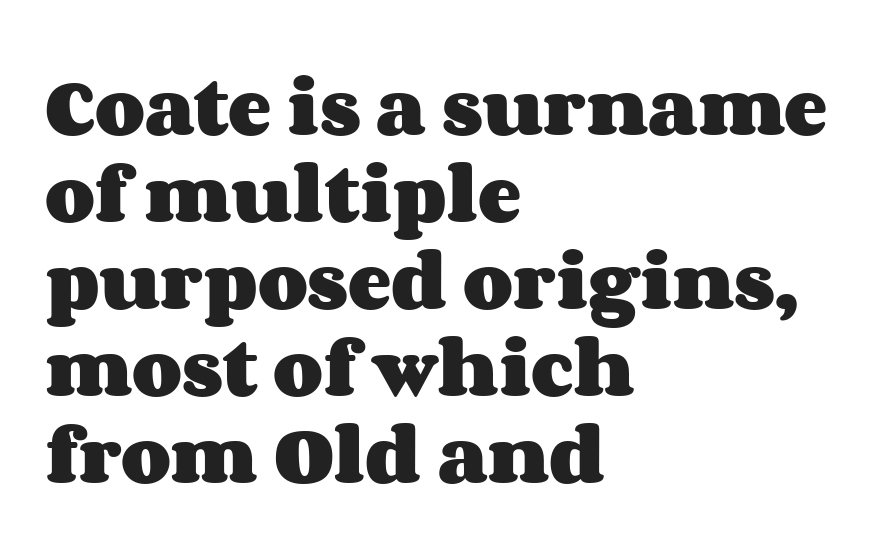
{"italic": "no", "bold": "yes", "weight": "heavy", "width": "wide", "stroke_contrast": "medium", "x_height": "large", "monospaced": "no", "underline": "no", "align": "left", "line_spacing": "normal", "line_spacing_ratio": 1.34, "letter_spacing": "normal", "letter_spacing_em": 0.0, "glyph_px": 65}
